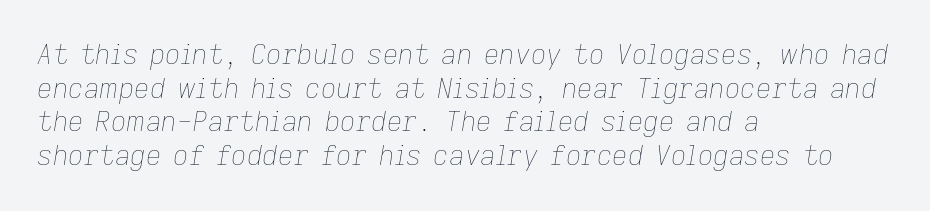
Q: Is the text bold? A: No.
Q: Is the text italic (slanted)? A: Yes, it leans right by about 9 degrees.
Q: Is the text underlined? A: No.
Q: How is the paragraph aligned? A: Left-aligned.
Q: Is the spacing between letters normal or unusually wide? A: Normal.
Q: Is the spacing between lines tight, normal or loose? A: Normal.
